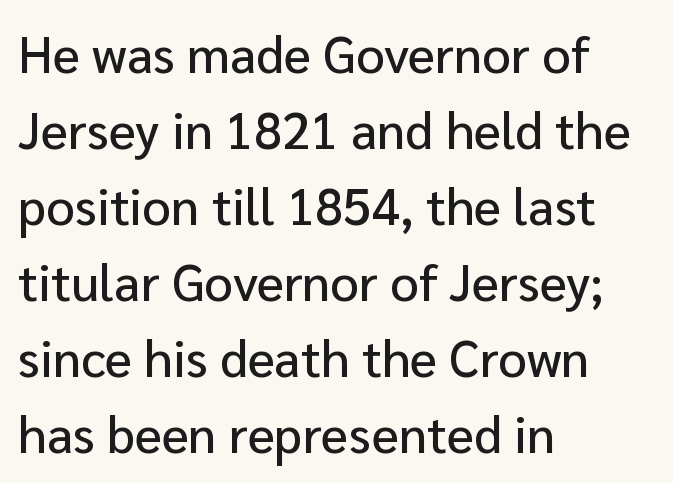
The image shows 51 px sans-serif type, upright; set left-aligned, normal line spacing (1.49x), normal letter spacing, not underlined; low stroke contrast and a medium x-height.
